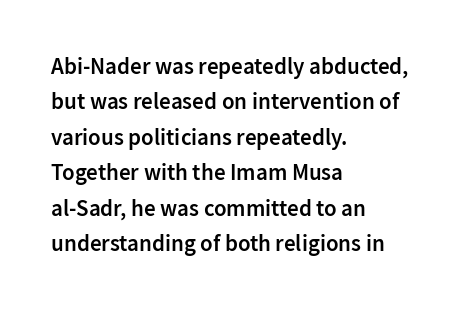
Q: Is the text bold? A: Semi-bold.
Q: Is the text italic (slanted)? A: No, it is upright.
Q: Is the text underlined? A: No.
Q: How is the paragraph aligned? A: Left-aligned.
Q: Is the spacing between letters normal or unusually wide? A: Normal.
Q: Is the spacing between lines tight, normal or loose? A: Normal.
